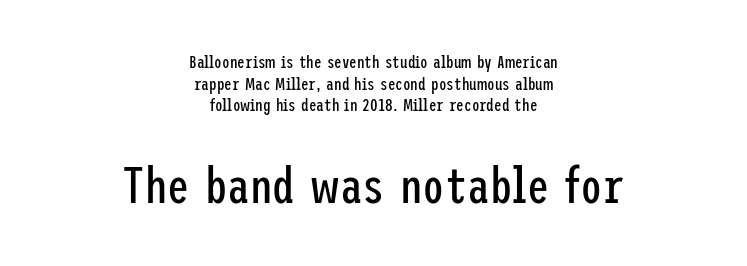
The image shows 50 px regular-weight, condensed sans-serif type, upright; set centered, normal line spacing (1.27x), normal letter spacing, not underlined; the second (bottom) block is 2.94x larger; low stroke contrast and a medium x-height.
